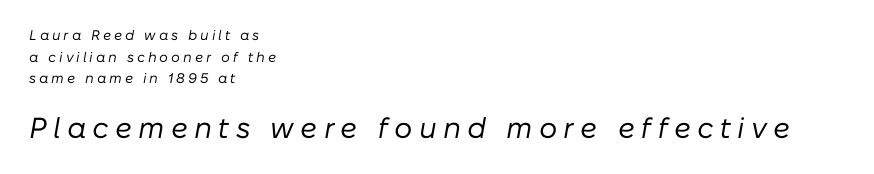
Q: Is the text bold? A: No.
Q: Is the text italic (slanted)? A: Yes, it leans right by about 10 degrees.
Q: Is the text underlined? A: No.
Q: How is the paragraph aligned? A: Left-aligned.
Q: Is the spacing between letters normal or unusually wide? A: Unusually wide.
Q: Is the spacing between lines tight, normal or loose? A: Normal.
Q: Which block of text is set in a larger size, the first (top) or the second (bottom)? A: The second (bottom) one.
Q: Width (condensed, normal, or wide)? A: Normal.
Q: Stroke contrast? A: Low.
Q: x-height? A: Medium.
Q: Monospaced? A: No.
